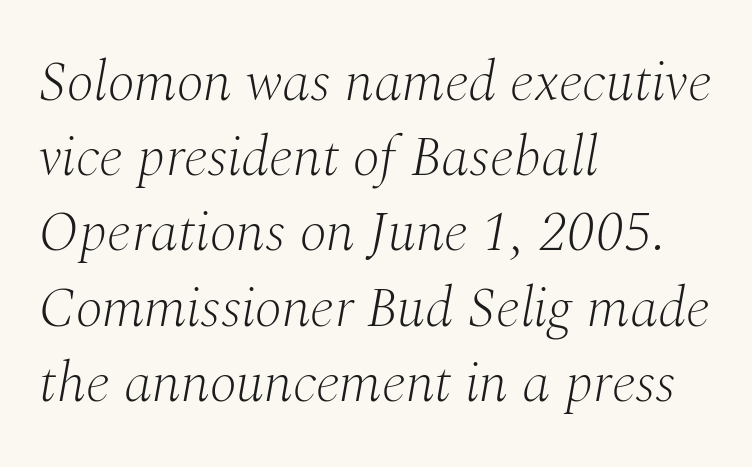
{"serif": "yes", "italic": "yes", "lean": "right", "slant_degrees": 10, "bold": "no", "weight": "light", "width": "normal", "stroke_contrast": "medium", "x_height": "medium", "monospaced": "no", "underline": "no", "align": "left", "line_spacing": "normal", "line_spacing_ratio": 1.32, "letter_spacing": "normal", "letter_spacing_em": 0.0, "glyph_px": 57}
